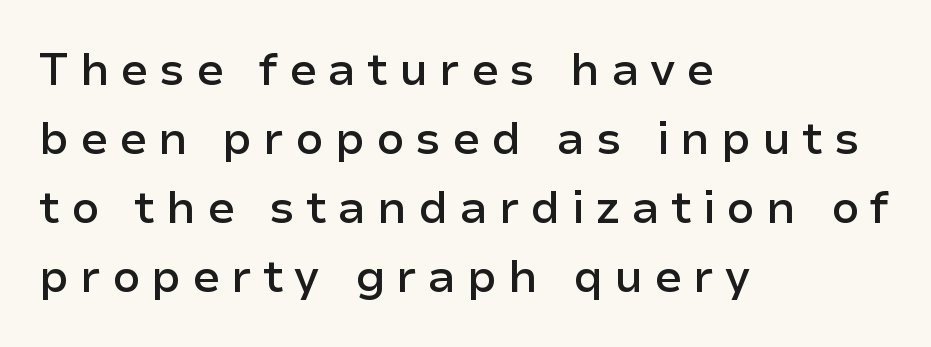
The image shows 45 px semibold sans-serif type, upright; set left-aligned, normal line spacing (1.53x), unusually wide letter spacing (+0.24 em), not underlined; low stroke contrast and a medium x-height.
